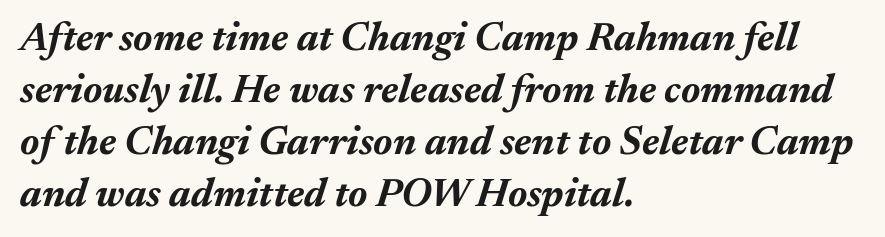
Characters follow at the spacing the type designer built in. Which margin do the lines hug? The left one — the right edge is uneven. Typesetter's note: full bold, strokes at maximum text heaviness. Varying glyph widths throughout — classic text-font behaviour. Does the leading feel generous? No, just average.
